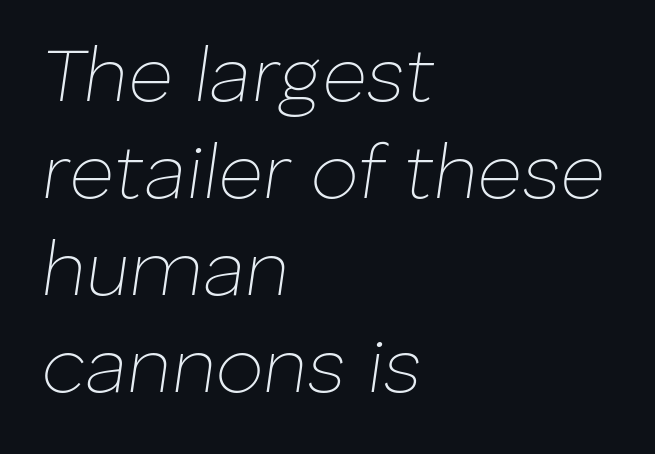
Q: Is the text bold? A: No.
Q: Is the text italic (slanted)? A: Yes, it leans right by about 8 degrees.
Q: Is the text underlined? A: No.
Q: How is the paragraph aligned? A: Left-aligned.
Q: Is the spacing between letters normal or unusually wide? A: Normal.
Q: Is the spacing between lines tight, normal or loose? A: Normal.
Q: Width (condensed, normal, or wide)? A: Normal.
Q: Stroke contrast? A: Low.
Q: x-height? A: Medium.
Q: Monospaced? A: No.
